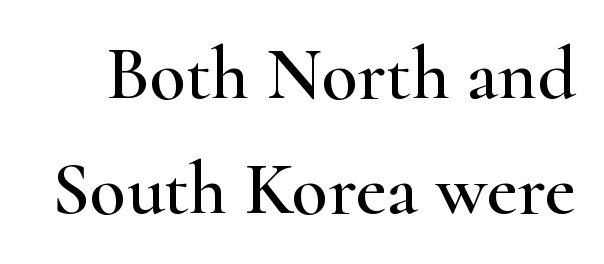
The image shows 75 px wide serif type, upright; set normal line spacing (1.54x), normal letter spacing, not underlined; high stroke contrast and a small x-height.
